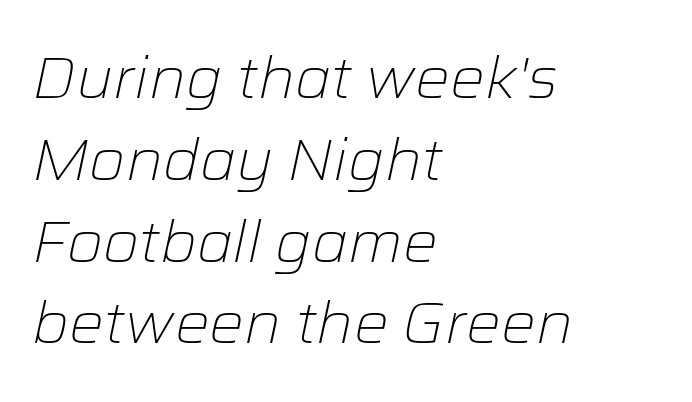
Looks like regular typesetting: each glyph gets only the width it needs. Unbolded letterforms with no extra heft. The paragraph has a hard left edge and a soft right edge. The letters sit at their default tracking, neither squeezed nor spread. Designer's note — italics engaged.
